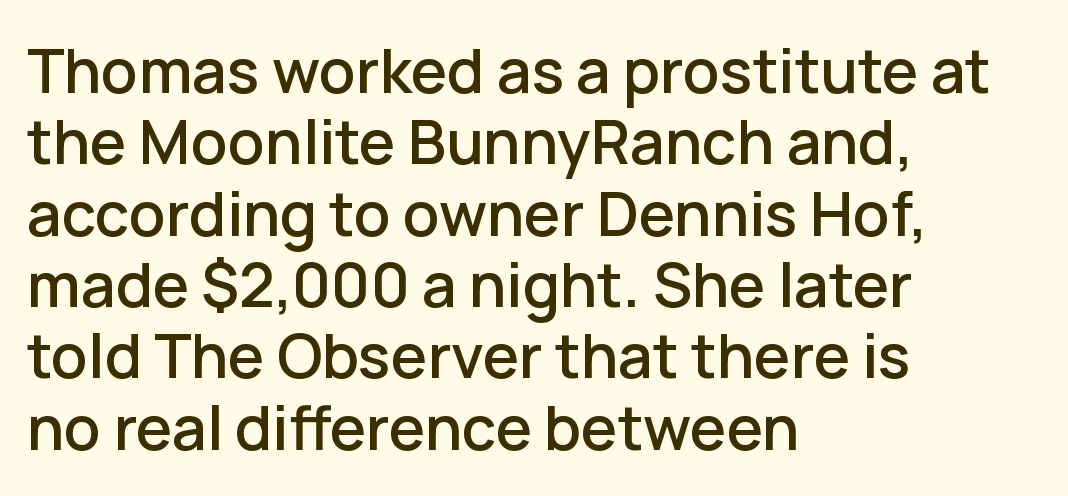
Q: Is the text italic (slanted)? A: No, it is upright.
Q: Is the typeface a serif or a sans-serif typeface? A: Sans-serif.
Q: Is the text underlined? A: No.
Q: How is the paragraph aligned? A: Left-aligned.
Q: Is the spacing between letters normal or unusually wide? A: Normal.
Q: Width (condensed, normal, or wide)? A: Normal.
Q: Stroke contrast? A: Low.
Q: x-height? A: Medium.
Q: Monospaced? A: No.
